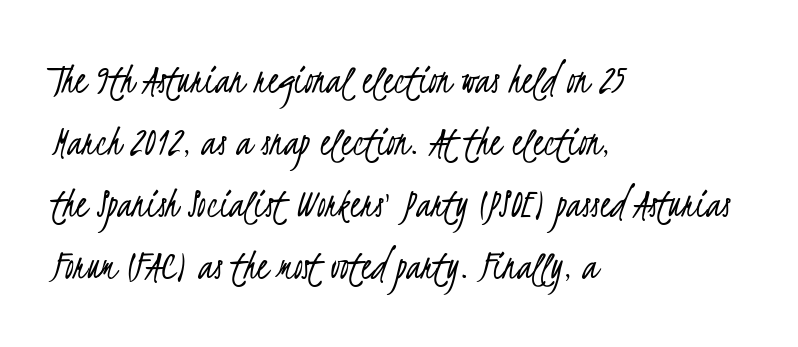
Vertically, the passage feels balanced, rows spaced as you'd expect. The baseline area is clear. Each letter keeps its own natural width here, so spacing adapts to shape. Tracking here is standard; glyphs follow each other at the usual distance. Short and long lines alike share a common starting point at left.
